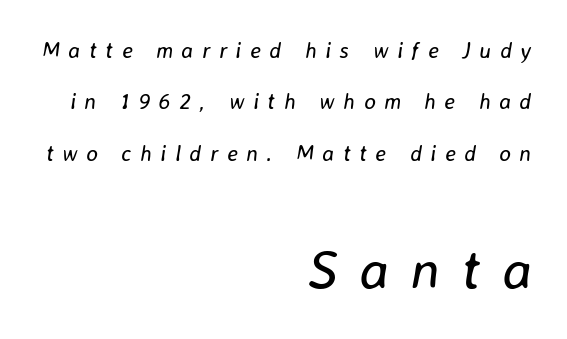
Rendered with sloped, italic letterforms. The designer gave the closing block more size than the opening block. The setting favours the right margin, as signatures and pull-quotes sometimes do. The area under the type is left untouched.
